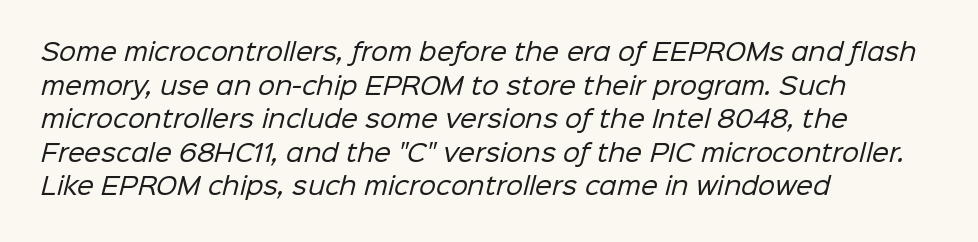
Horizontal alignment here is leftward, the default for most running prose. Weight: in the light-to-regular range. The glyphs are unaccompanied by any horizontal stroke below them. The lines sit at an ordinary, default distance from one another. Standard letterfit; no display-style spreading of the glyphs.
